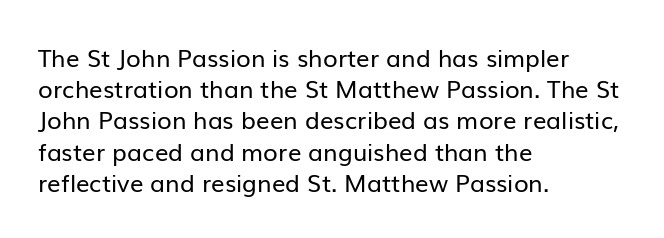
The ragged edge is on the right, which tells us the setting is flush left. The passage shown is not underscored anywhere. These lines were composed using upright roman letters. This sample uses plain, unmodified letter spacing. Reading down the column, the eye jumps a familiar distance to each next line.
